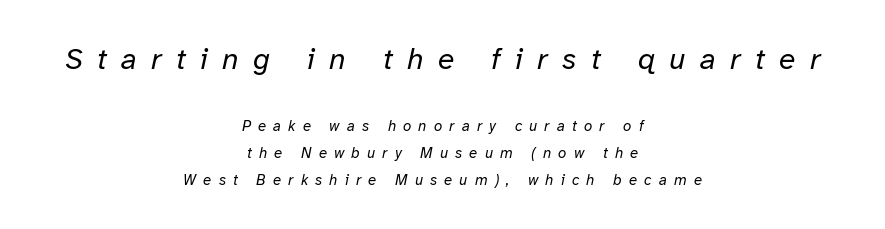
Q: Is the text bold? A: No.
Q: Is the text italic (slanted)? A: Yes, it leans right by about 12 degrees.
Q: Is the text underlined? A: No.
Q: How is the paragraph aligned? A: Centered.
Q: Is the spacing between letters normal or unusually wide? A: Unusually wide.
Q: Which block of text is set in a larger size, the first (top) or the second (bottom)? A: The first (top) one.
Q: Width (condensed, normal, or wide)? A: Normal.
Q: Stroke contrast? A: Low.
Q: x-height? A: Medium.
Q: Monospaced? A: No.
